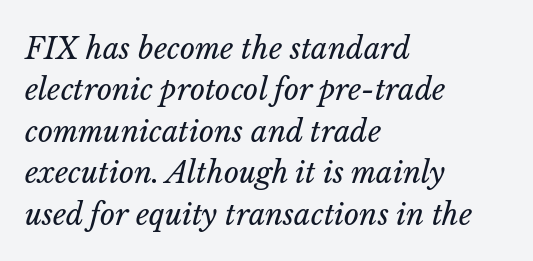
The image shows 29 px regular-weight type, italic (leaning right); set left-aligned, normal line spacing (1.43x), normal letter spacing, not underlined; low stroke contrast and a medium x-height.
